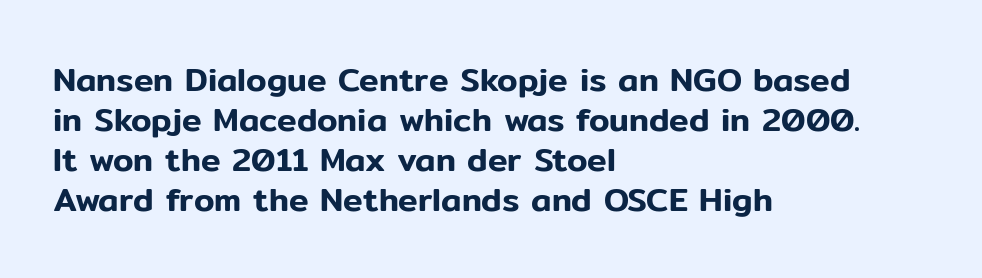
Horizontally, the lines are justified to the leading edge only. Plain, unruled lines of type. Tall strokes in this sample are plumb rather than angled. Is this a fixed-width face? No — the glyphs have proportional, varying widths. The designer went with a sans here, leaving each stem footless. Standard letterfit; no display-style spreading of the glyphs.
